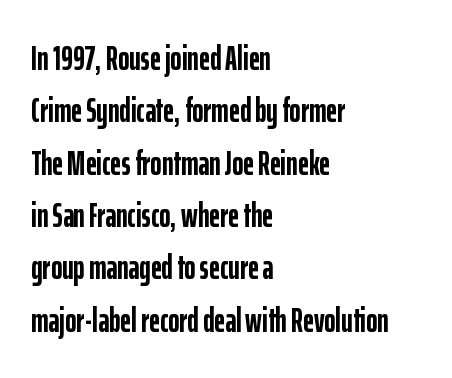
Q: Is the text bold? A: Yes.
Q: Is the text italic (slanted)? A: No, it is upright.
Q: Is the typeface a serif or a sans-serif typeface? A: Sans-serif.
Q: Is the text underlined? A: No.
Q: How is the paragraph aligned? A: Left-aligned.
Q: Is the spacing between letters normal or unusually wide? A: Normal.
Q: Is the spacing between lines tight, normal or loose? A: Normal.
Q: Width (condensed, normal, or wide)? A: Condensed.
Q: Stroke contrast? A: Low.
Q: x-height? A: Medium.
Q: Monospaced? A: No.
